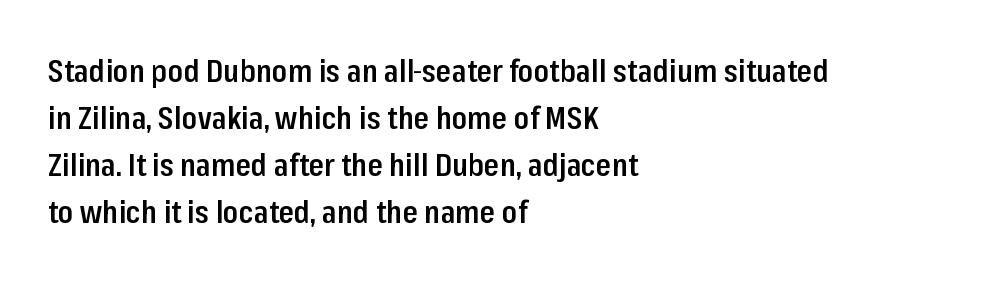
The image shows 31 px semibold, condensed sans-serif type, upright; set left-aligned, normal line spacing (1.52x), normal letter spacing, not underlined; low stroke contrast and a medium x-height.
